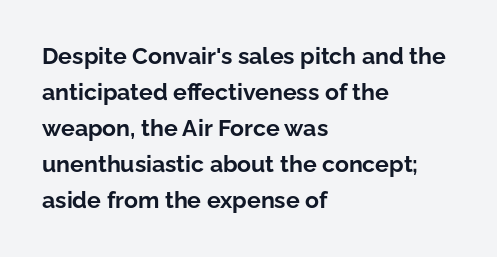
The image shows 23 px bold type, upright; set left-aligned, normal line spacing (1.57x), normal letter spacing, not underlined.
